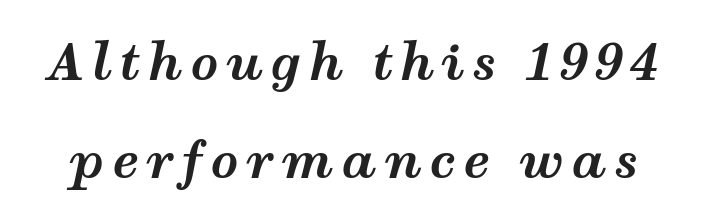
Q: Is the text bold? A: Yes.
Q: Is the text italic (slanted)? A: Yes, it leans right by about 12 degrees.
Q: Is the text underlined? A: No.
Q: Is the spacing between lines tight, normal or loose? A: Loose.
Q: Width (condensed, normal, or wide)? A: Wide.
Q: Stroke contrast? A: Medium.
Q: x-height? A: Medium.
Q: Monospaced? A: No.
